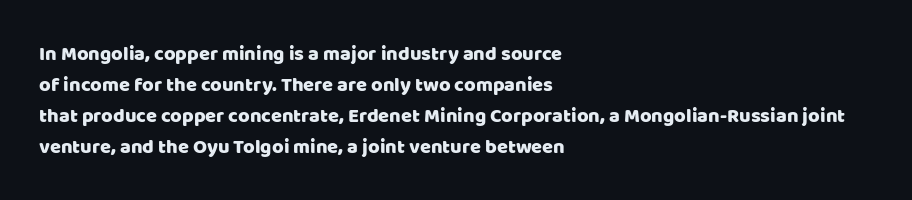
Q: Is the text italic (slanted)? A: No, it is upright.
Q: Is the text underlined? A: No.
Q: How is the paragraph aligned? A: Left-aligned.
Q: Is the spacing between letters normal or unusually wide? A: Normal.
Q: Is the spacing between lines tight, normal or loose? A: Normal.
